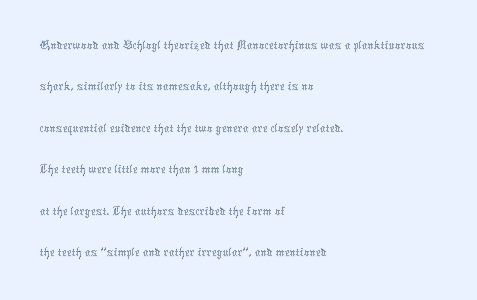
{"italic": "no", "bold": "no", "weight": "thin", "width": "condensed", "x_height": "medium", "monospaced": "no", "underline": "no", "align": "left", "line_spacing": "normal", "line_spacing_ratio": 1.48, "letter_spacing": "normal", "letter_spacing_em": 0.0, "glyph_px": 28}
